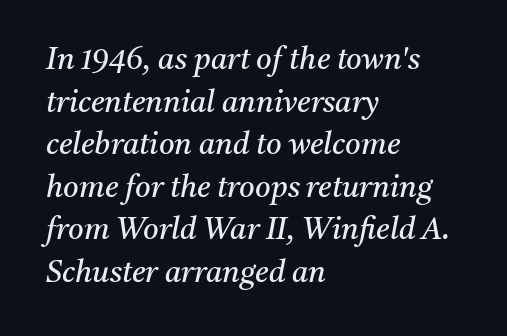
Q: Is the text bold? A: No.
Q: Is the text italic (slanted)? A: Yes, it leans right by about 11 degrees.
Q: Is the typeface a serif or a sans-serif typeface? A: Serif.
Q: Is the text underlined? A: No.
Q: How is the paragraph aligned? A: Left-aligned.
Q: Is the spacing between letters normal or unusually wide? A: Normal.
Q: Is the spacing between lines tight, normal or loose? A: Normal.
Q: Width (condensed, normal, or wide)? A: Normal.
Q: Stroke contrast? A: Medium.
Q: x-height? A: Medium.
Q: Monospaced? A: No.
